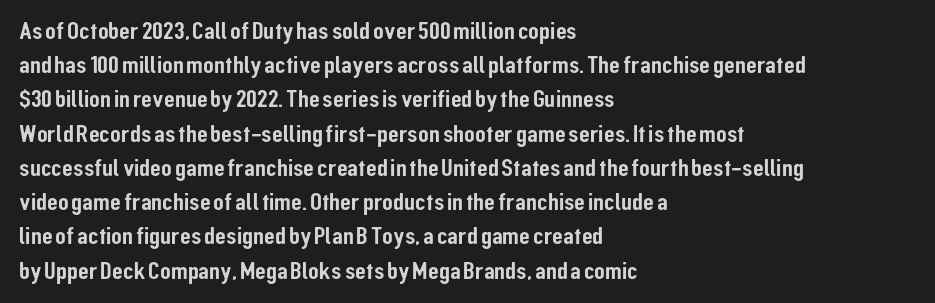
The image shows 25 px text type, upright; set left-aligned, normal line spacing (1.37x), normal letter spacing, not underlined.
